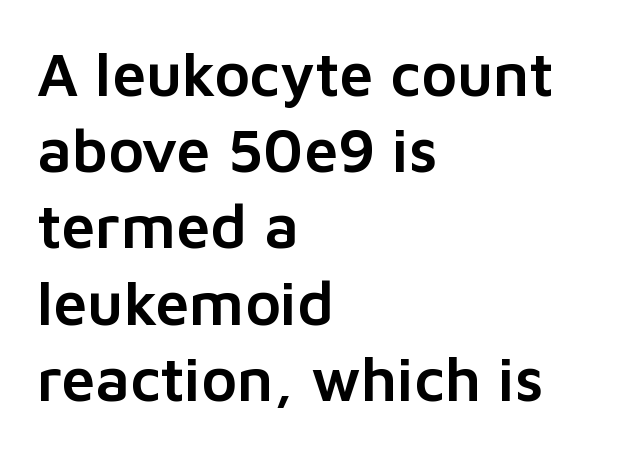
The image shows 61 px sans-serif type, upright; set left-aligned, normal line spacing (1.25x), normal letter spacing, not underlined; low stroke contrast and a medium x-height.
